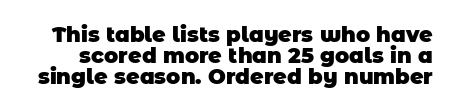
The image shows 21 px bold type; set tight line spacing (1.0x), normal letter spacing, not underlined.
